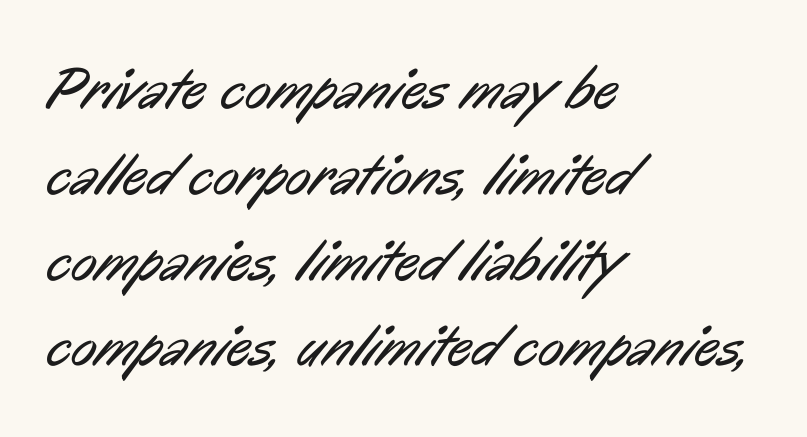
No chunkiness to these letters — they're not bold. The face used here is a sans, in the tradition of grotesques and geometrics. Regarding leading, the lines here are spaced in the standard way. This rendering leaves character spacing at its baseline value.
